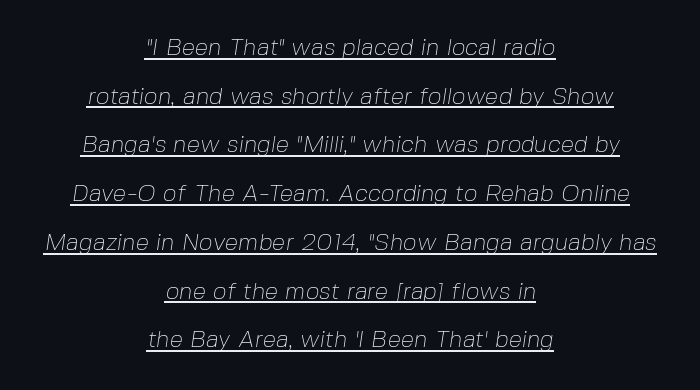
You can see a thin bar hugging the bottom of the glyphs. Rows of type keep a wide berth in the vertical direction. The weight would be labelled regular, book, light, or lighter still. Characters follow at the spacing the type designer built in. Caption: multi-line text, centered on the measure.
